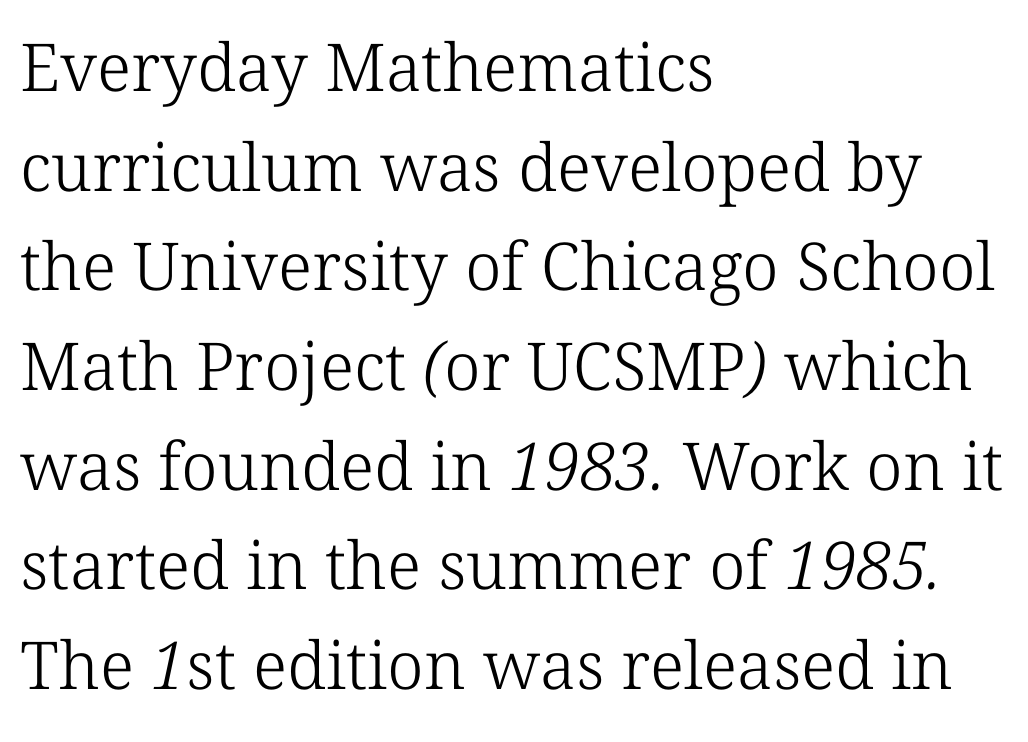
Has an underline been added? It has not. Each line starts at the same left margin while the right side varies. Characters follow at the spacing the type designer built in. Old-style or modern, the face here clearly has serifs.
